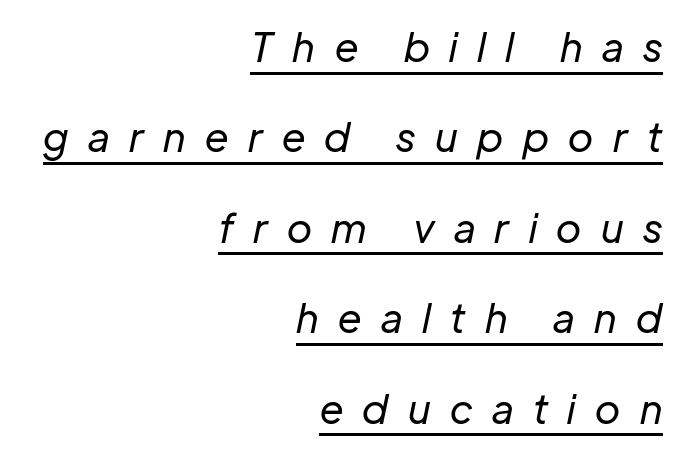
What decoration does the sample have? An underline. The text block is weighted toward the right margin, trailing off unevenly leftward. Here the designer chose a conventional face with non-uniform glyph widths. You could only call the tracking loose — the letters float apart.
